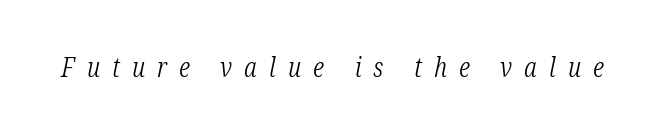
Q: Is the text bold? A: No.
Q: Is the text italic (slanted)? A: Yes, it leans right by about 12 degrees.
Q: Is the text underlined? A: No.
Q: Is the spacing between letters normal or unusually wide? A: Unusually wide.
